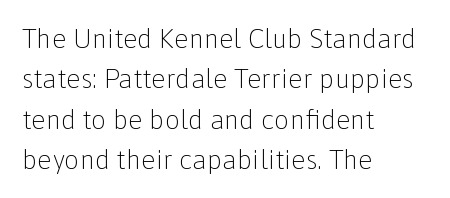
Q: Is the text bold? A: No.
Q: Is the text italic (slanted)? A: No, it is upright.
Q: Is the text underlined? A: No.
Q: How is the paragraph aligned? A: Left-aligned.
Q: Is the spacing between letters normal or unusually wide? A: Normal.
Q: Is the spacing between lines tight, normal or loose? A: Normal.
